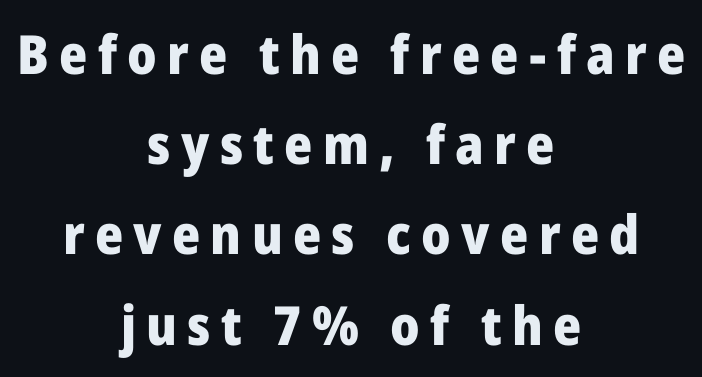
{"serif": "no", "italic": "no", "bold": "yes", "weight": "heavy", "width": "normal", "stroke_contrast": "low", "x_height": "medium", "monospaced": "no", "underline": "no", "align": "center", "line_spacing": "normal", "line_spacing_ratio": 1.67, "glyph_px": 54}
